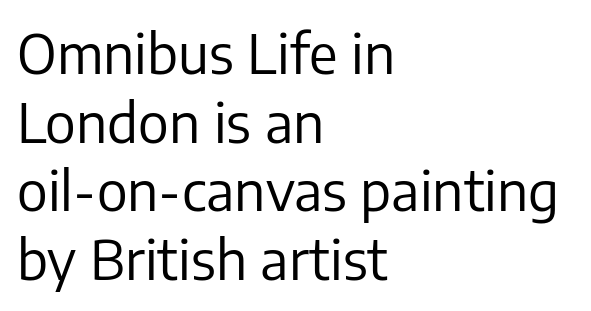
{"serif": "no", "italic": "no", "bold": "no", "weight": "regular", "width": "normal", "stroke_contrast": "low", "x_height": "medium", "monospaced": "no", "underline": "no", "align": "left", "line_spacing": "normal", "line_spacing_ratio": 1.25, "letter_spacing": "normal", "letter_spacing_em": 0.0, "glyph_px": 55}
